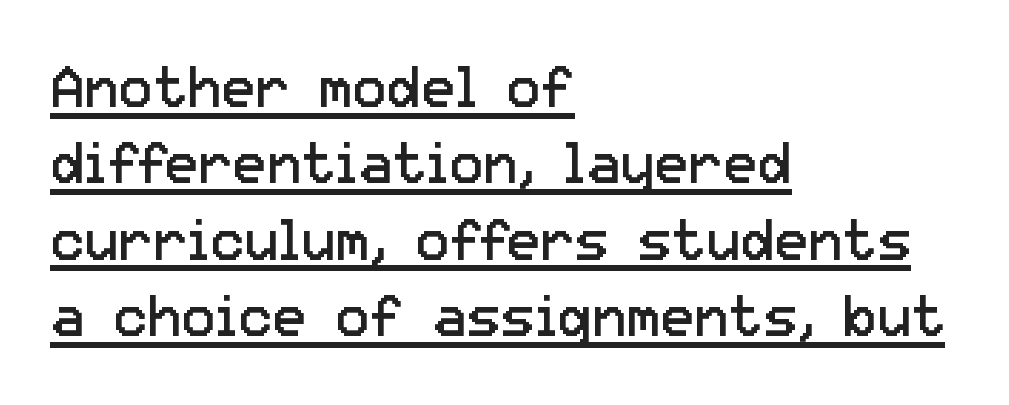
Q: Is the text bold? A: No.
Q: Is the text italic (slanted)? A: No, it is upright.
Q: Is the typeface a serif or a sans-serif typeface? A: Sans-serif.
Q: Is the text underlined? A: Yes.
Q: How is the paragraph aligned? A: Left-aligned.
Q: Is the spacing between letters normal or unusually wide? A: Normal.
Q: Is the spacing between lines tight, normal or loose? A: Normal.
Q: Width (condensed, normal, or wide)? A: Normal.
Q: Stroke contrast? A: Low.
Q: x-height? A: Medium.
Q: Monospaced? A: No.
